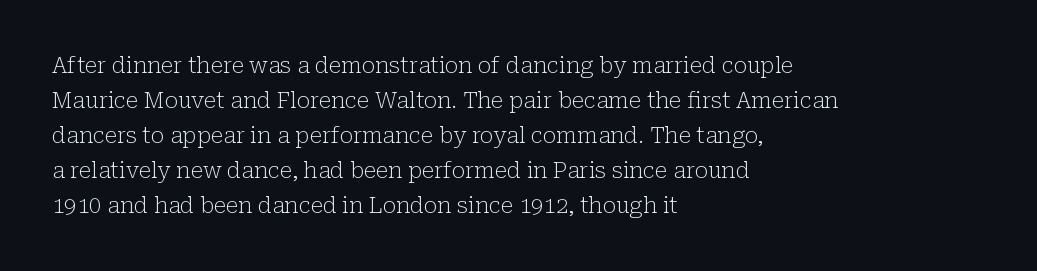
Q: Is the text bold? A: No.
Q: Is the text italic (slanted)? A: No, it is upright.
Q: Is the text underlined? A: No.
Q: How is the paragraph aligned? A: Left-aligned.
Q: Is the spacing between letters normal or unusually wide? A: Normal.
Q: Is the spacing between lines tight, normal or loose? A: Normal.
